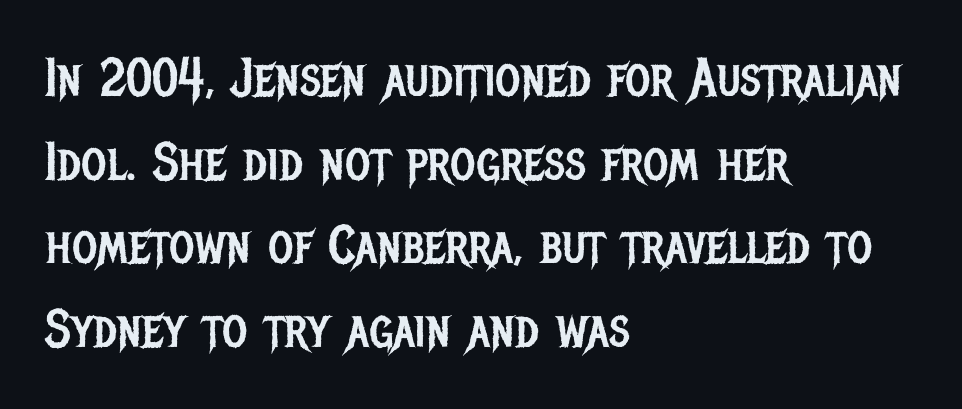
Q: Is the text bold? A: No.
Q: Is the text italic (slanted)? A: No, it is upright.
Q: Is the typeface a serif or a sans-serif typeface? A: Sans-serif.
Q: Is the text underlined? A: No.
Q: How is the paragraph aligned? A: Left-aligned.
Q: Is the spacing between letters normal or unusually wide? A: Normal.
Q: Is the spacing between lines tight, normal or loose? A: Normal.
Q: Width (condensed, normal, or wide)? A: Condensed.
Q: Stroke contrast? A: Low.
Q: x-height? A: Large.
Q: Monospaced? A: No.
